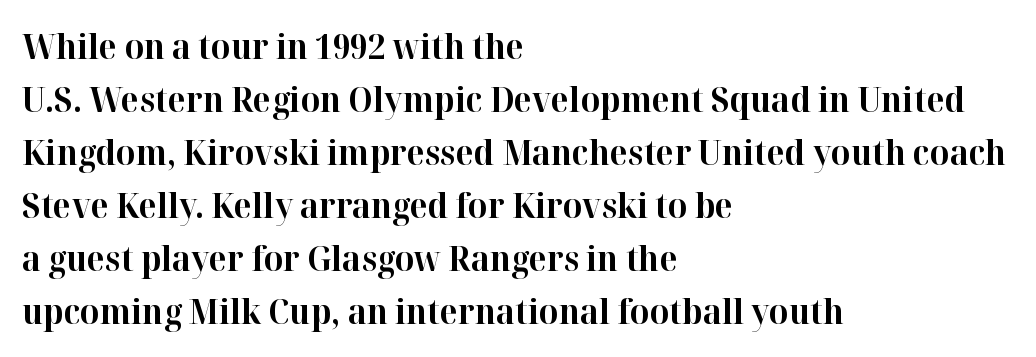
{"serif": "yes", "italic": "no", "bold": "yes", "weight": "bold", "width": "normal", "stroke_contrast": "high", "x_height": "medium", "monospaced": "no", "underline": "no", "align": "left", "line_spacing": "normal", "line_spacing_ratio": 1.56, "letter_spacing": "normal", "letter_spacing_em": 0.0, "glyph_px": 34}
